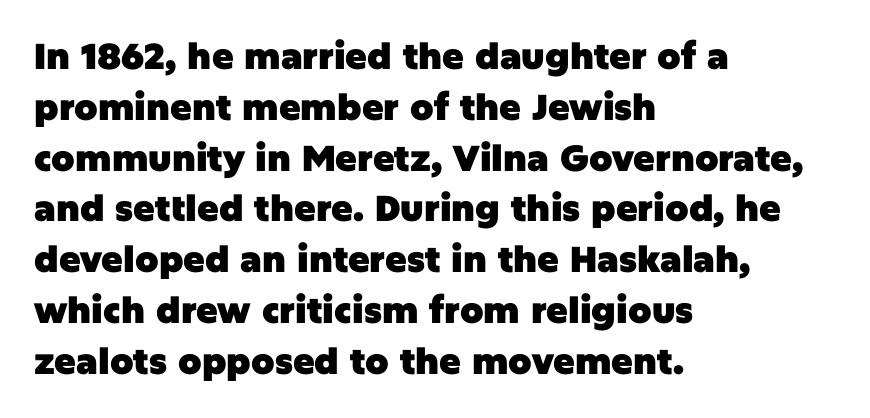
The image shows 36 px heavy sans-serif type, upright; set left-aligned, normal line spacing (1.41x), normal letter spacing, not underlined; low stroke contrast and a large x-height.
